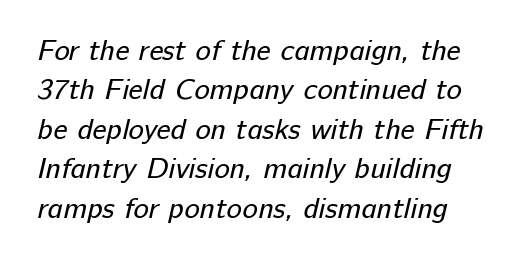
The image shows 29 px regular-weight sans-serif type; set left-aligned, normal line spacing (1.36x), normal letter spacing, not underlined; low stroke contrast and a medium x-height.
